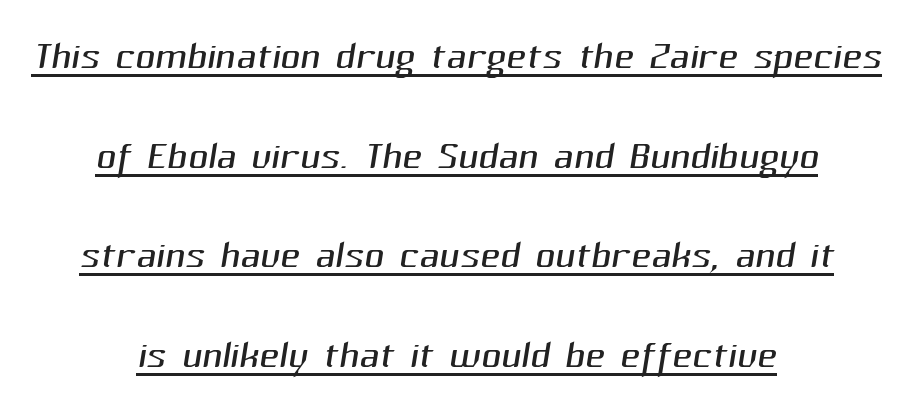
Unlike a traditional serif, this face leaves its strokes unadorned. A typesetter would call this proportional, since set widths differ per character. The lettering is marked with a stroke running underneath it. Stem width sits at or under what a default text font uses. Notice how the passage keeps no hard edge, just a central spine.
